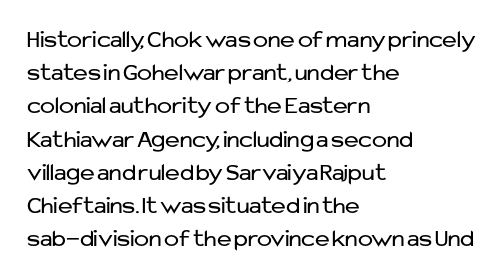
The image shows 25 px text type, upright; set left-aligned, normal line spacing (1.33x), normal letter spacing, not underlined.
